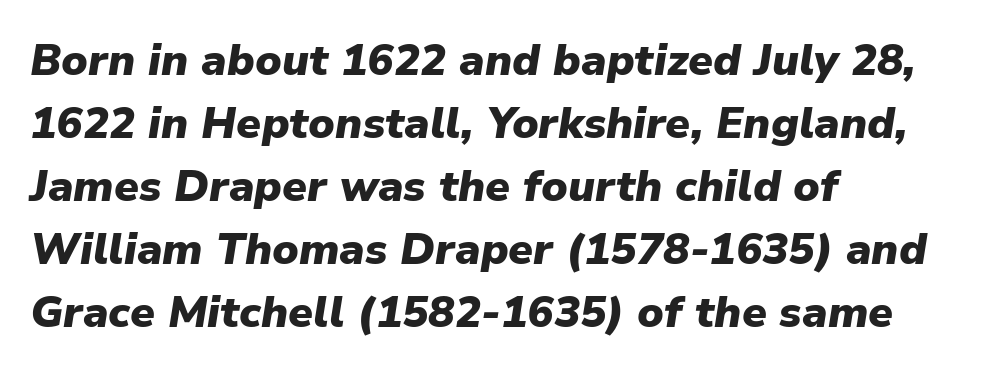
{"italic": "yes", "lean": "right", "slant_degrees": 9, "bold": "yes", "weight": "heavy", "width": "normal", "stroke_contrast": "low", "x_height": "medium", "monospaced": "no", "underline": "no", "align": "left", "line_spacing": "normal", "line_spacing_ratio": 1.43, "letter_spacing": "normal", "letter_spacing_em": 0.0, "glyph_px": 44}
